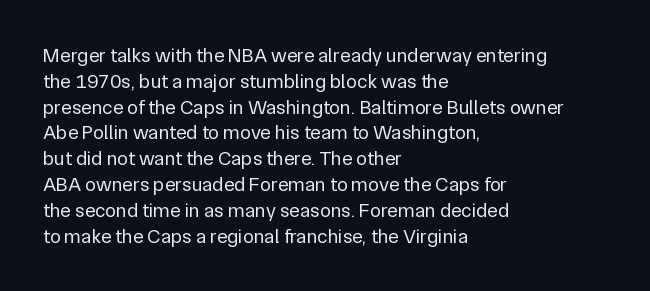
Interline gaps are of average width in this sample. Style check: upright. Tracking here is standard; glyphs follow each other at the usual distance. Stroke mass is kept to a normal reading level or below. Beneath every word, the page is bare. Leftover space on each line is placed entirely after the last word.
